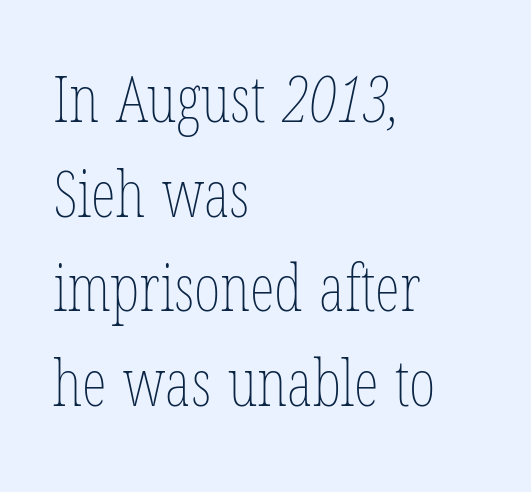
Q: Is the text bold? A: No.
Q: Is the text underlined? A: No.
Q: How is the paragraph aligned? A: Left-aligned.
Q: Is the spacing between letters normal or unusually wide? A: Normal.
Q: Is the spacing between lines tight, normal or loose? A: Normal.
Q: Width (condensed, normal, or wide)? A: Condensed.
Q: Stroke contrast? A: Low.
Q: x-height? A: Medium.
Q: Monospaced? A: No.
